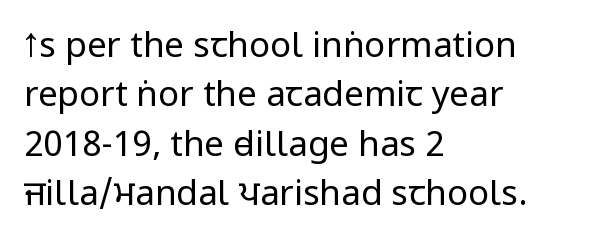
{"serif": "no", "italic": "no", "bold": "no", "weight": "regular", "width": "condensed", "stroke_contrast": "low", "underline": "no", "align": "left", "line_spacing": "normal", "line_spacing_ratio": 1.41, "letter_spacing": "normal", "letter_spacing_em": 0.0, "glyph_px": 35}
